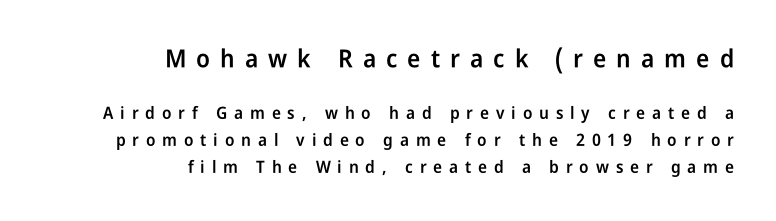
The image shows 25 px text type, upright; set right-aligned, normal line spacing (1.57x), unusually wide letter spacing (+0.4 em), not underlined; the first (top) block is 1.47x larger.
